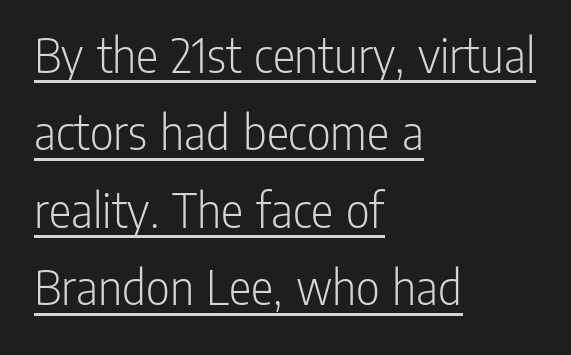
Q: Is the text bold? A: No.
Q: Is the text italic (slanted)? A: No, it is upright.
Q: Is the typeface a serif or a sans-serif typeface? A: Sans-serif.
Q: Is the text underlined? A: Yes.
Q: How is the paragraph aligned? A: Left-aligned.
Q: Is the spacing between letters normal or unusually wide? A: Normal.
Q: Is the spacing between lines tight, normal or loose? A: Normal.
Q: Width (condensed, normal, or wide)? A: Condensed.
Q: Stroke contrast? A: Low.
Q: x-height? A: Medium.
Q: Monospaced? A: No.
